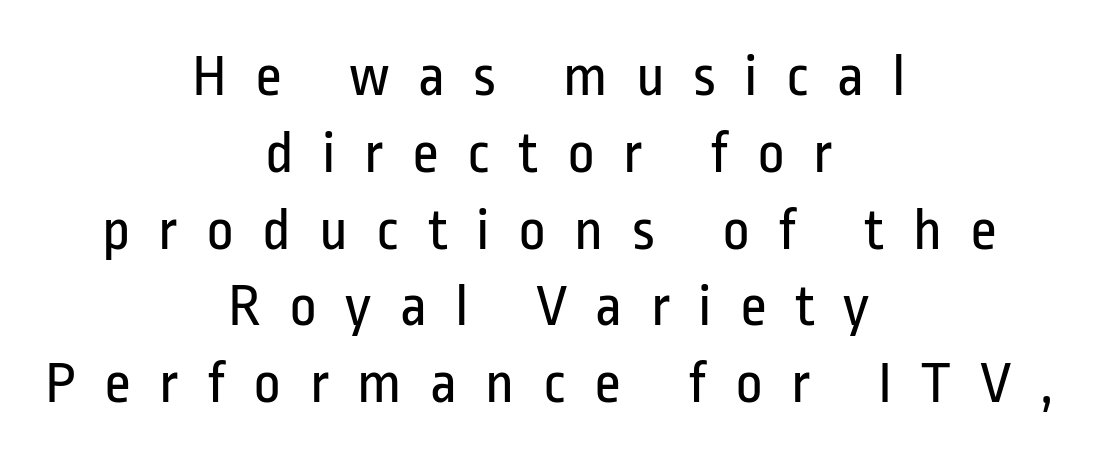
Q: Is the text bold? A: No.
Q: Is the text italic (slanted)? A: No, it is upright.
Q: Is the typeface a serif or a sans-serif typeface? A: Sans-serif.
Q: Is the text underlined? A: No.
Q: How is the paragraph aligned? A: Centered.
Q: Is the spacing between letters normal or unusually wide? A: Unusually wide.
Q: Is the spacing between lines tight, normal or loose? A: Normal.
Q: Width (condensed, normal, or wide)? A: Condensed.
Q: Stroke contrast? A: Low.
Q: x-height? A: Medium.
Q: Monospaced? A: No.
